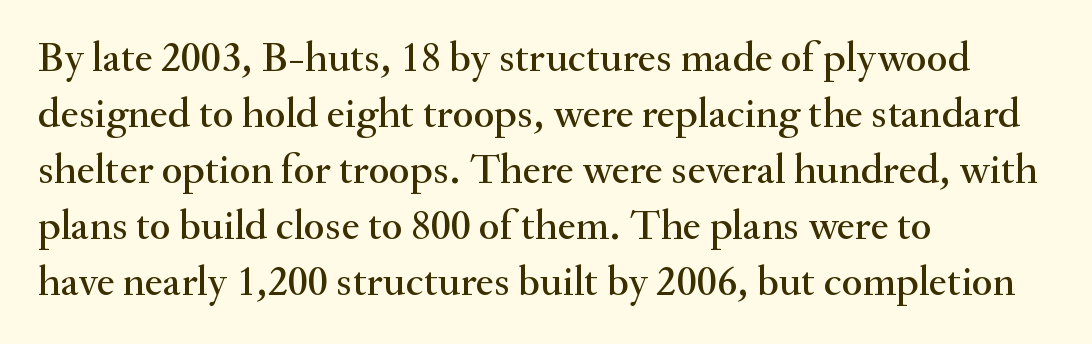
Decoration check: the copy has no underline. If you drew a line through each stem, it would be perfectly vertical. Spacing verdict: proportional, widths tailored to each character. The passage shown is typeset with a serif family. Regular leading.
